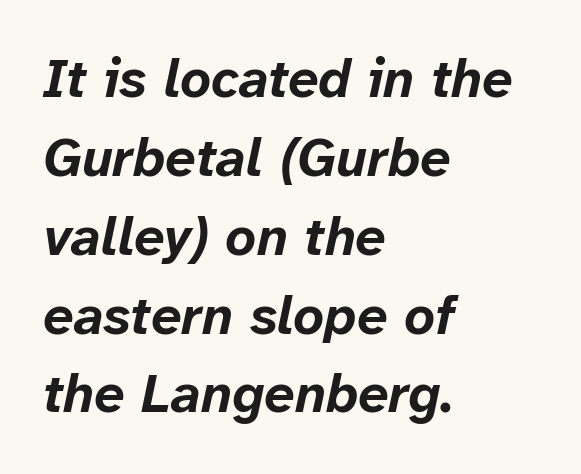
The image shows 54 px bold type, italic (leaning right); set left-aligned, normal line spacing (1.46x), normal letter spacing, not underlined; low stroke contrast and a medium x-height.
